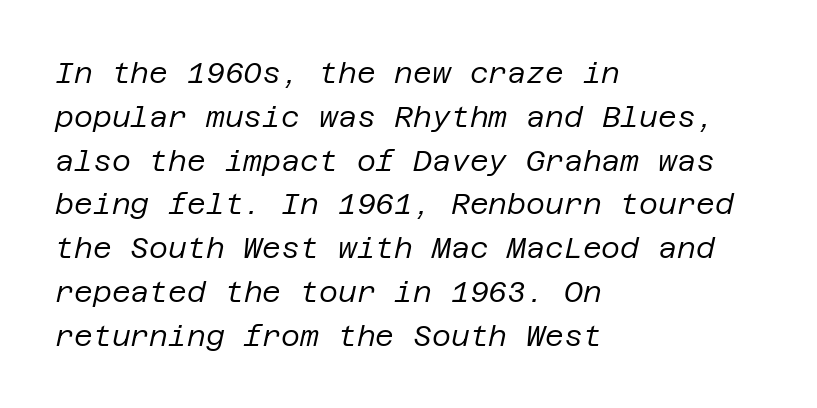
Heft: none added — not bold. This rendering leaves character spacing at its baseline value. Quick note: underline off. The lettering tilts uniformly, giving the passage an italic look.
